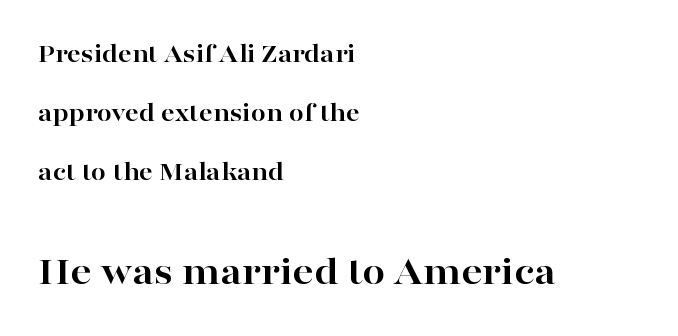
The image shows 41 px bold, wide serif type, upright; set left-aligned, loose line spacing (2.18x), normal letter spacing, not underlined; the second (bottom) block is 1.52x larger; high stroke contrast and a medium x-height.
